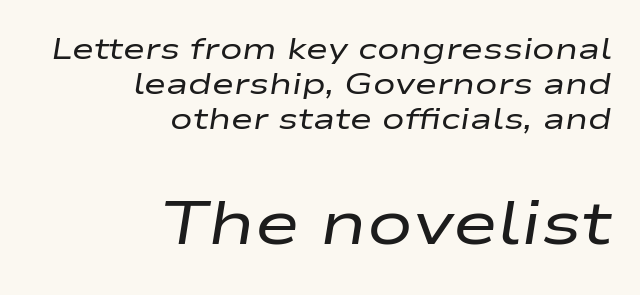
Q: Is the text bold? A: No.
Q: Is the text italic (slanted)? A: Yes, it leans right by about 9 degrees.
Q: Is the text underlined? A: No.
Q: How is the paragraph aligned? A: Right-aligned.
Q: Is the spacing between letters normal or unusually wide? A: Normal.
Q: Which block of text is set in a larger size, the first (top) or the second (bottom)? A: The second (bottom) one.
Q: Width (condensed, normal, or wide)? A: Wide.
Q: Stroke contrast? A: Low.
Q: x-height? A: Medium.
Q: Monospaced? A: No.
